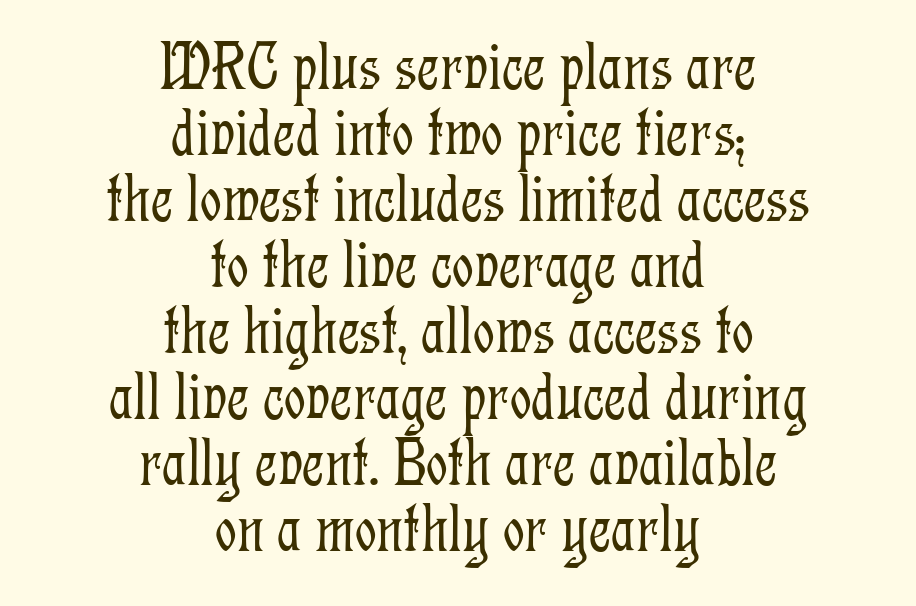
Letters have the restrained weight of plain body copy at most. Compared with typical body copy, the letter spacing here is the same. The lines are packed closely together with very little leading. Old-style or modern, the face here clearly has serifs. Looks like regular typesetting: each glyph gets only the width it needs. Which margin do the lines hug? Neither — every line sits in the middle.
